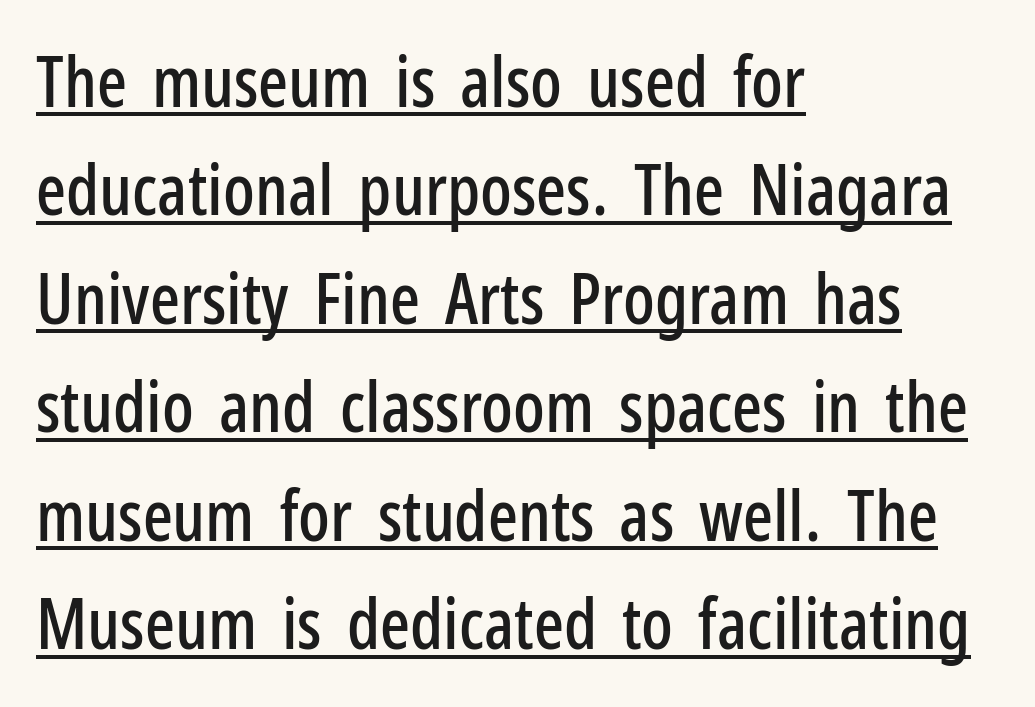
The image shows 70 px condensed sans-serif type, upright; set left-aligned, normal line spacing (1.55x), normal letter spacing, underlined; low stroke contrast and a medium x-height.
